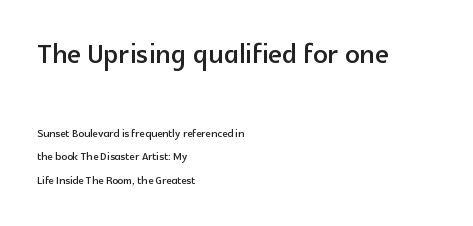
{"serif": "no", "italic": "no", "width": "normal", "x_height": "medium", "monospaced": "no", "underline": "no", "align": "left", "line_spacing": "normal", "line_spacing_ratio": 1.69, "letter_spacing": "normal", "letter_spacing_em": 0.0, "larger_block": "first", "size_ratio": 2.57, "glyph_px": 36}
